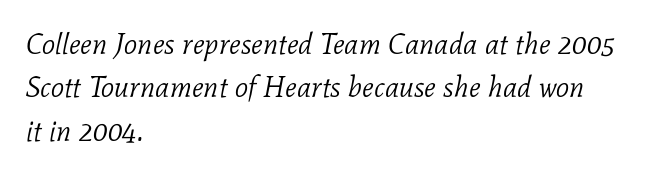
The image shows 29 px light serif type, italic (leaning right); set left-aligned, normal line spacing (1.5x), normal letter spacing, not underlined; low stroke contrast and a medium x-height.
